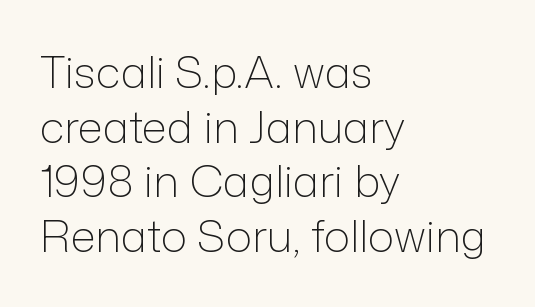
The image shows 44 px light sans-serif type, upright; set left-aligned, line spacing 1.24x, normal letter spacing, not underlined; low stroke contrast and a medium x-height.
